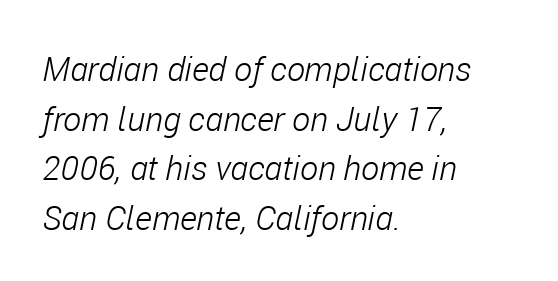
{"italic": "yes", "lean": "right", "slant_degrees": 11, "bold": "no", "weight": "light", "width": "condensed", "stroke_contrast": "low", "x_height": "medium", "monospaced": "no", "underline": "no", "align": "left", "line_spacing": "normal", "line_spacing_ratio": 1.46, "letter_spacing": "normal", "letter_spacing_em": 0.0, "glyph_px": 34}
